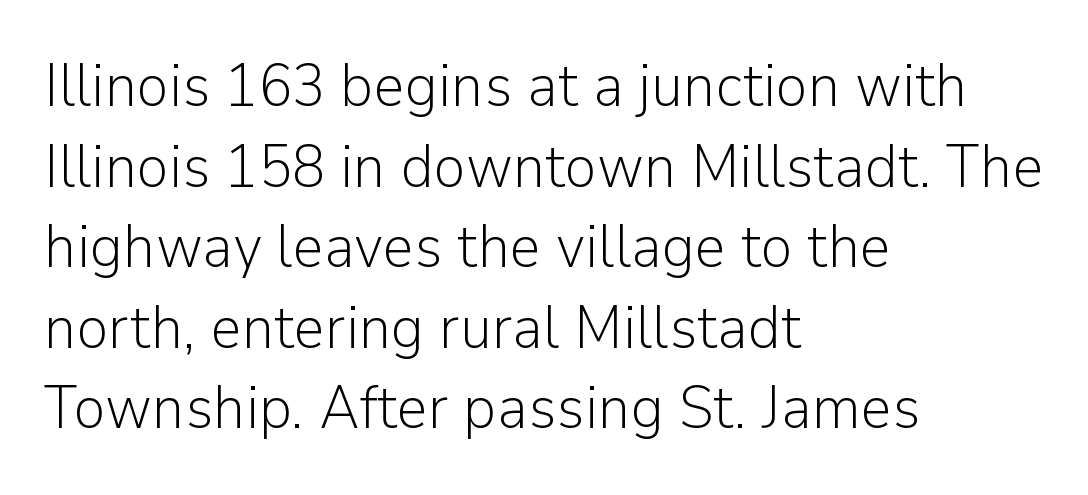
The image shows 61 px light sans-serif type, upright; set left-aligned, normal line spacing (1.32x), normal letter spacing, not underlined; low stroke contrast and a medium x-height.
